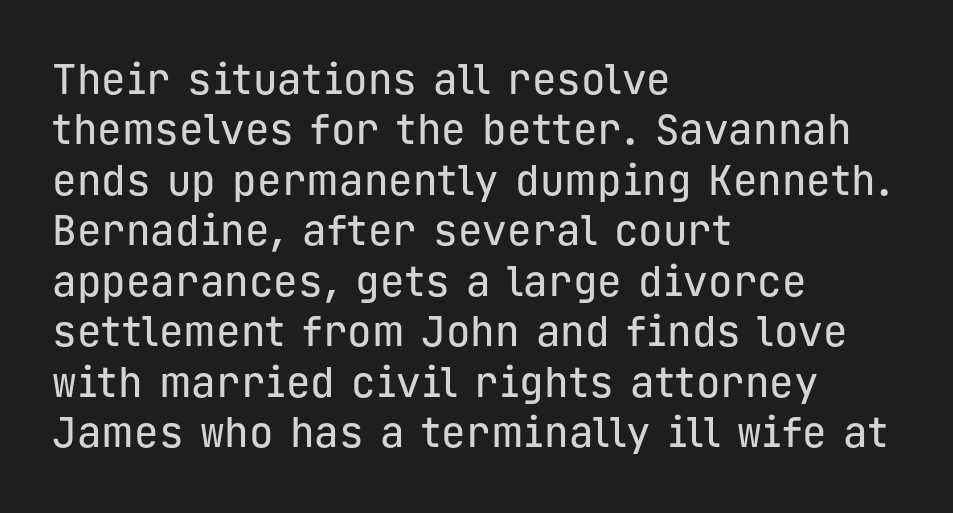
Q: Is the text italic (slanted)? A: No, it is upright.
Q: Is the typeface a serif or a sans-serif typeface? A: Sans-serif.
Q: Is the text underlined? A: No.
Q: How is the paragraph aligned? A: Left-aligned.
Q: Is the spacing between letters normal or unusually wide? A: Normal.
Q: Width (condensed, normal, or wide)? A: Normal.
Q: Stroke contrast? A: Low.
Q: x-height? A: Medium.
Q: Monospaced? A: Yes.
